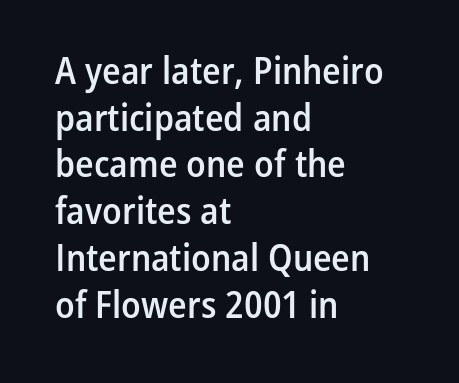
Does the weight exceed regular? Yes, but only to semibold. Designer's note — italics off, roman on. Letterform terminals end flat and unadorned throughout the passage. Each letter keeps its own natural width here, so spacing adapts to shape.
